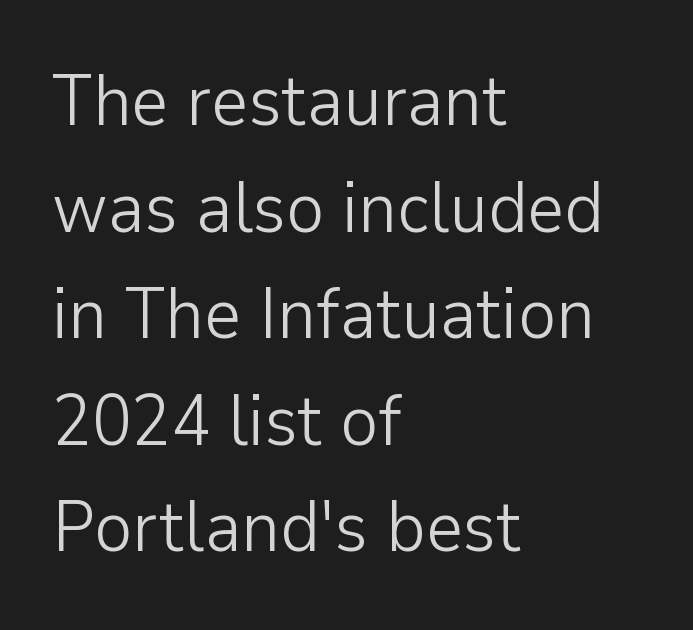
{"serif": "no", "italic": "no", "bold": "no", "weight": "light", "width": "normal", "stroke_contrast": "low", "x_height": "medium", "monospaced": "no", "underline": "no", "align": "left", "line_spacing": "normal", "line_spacing_ratio": 1.48, "letter_spacing": "normal", "letter_spacing_em": 0.0, "glyph_px": 72}
